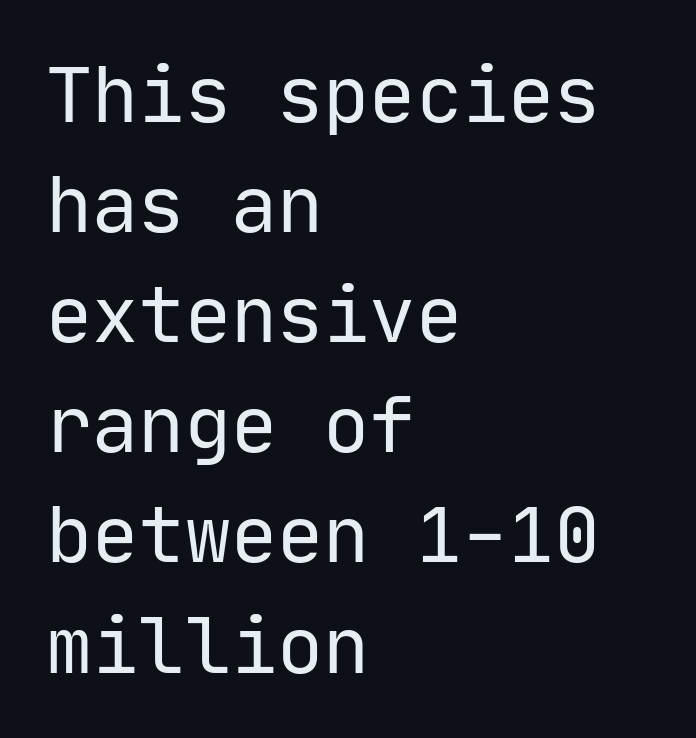
Nobody drew a line under any word here. Do the characters align in a grid? Yes, the font is monospaced. The weight would be labelled regular, book, light, or lighter still. This rendering employs a face without finishing strokes, i.e., a sans-serif. Line beginnings align vertically; line endings do not.
